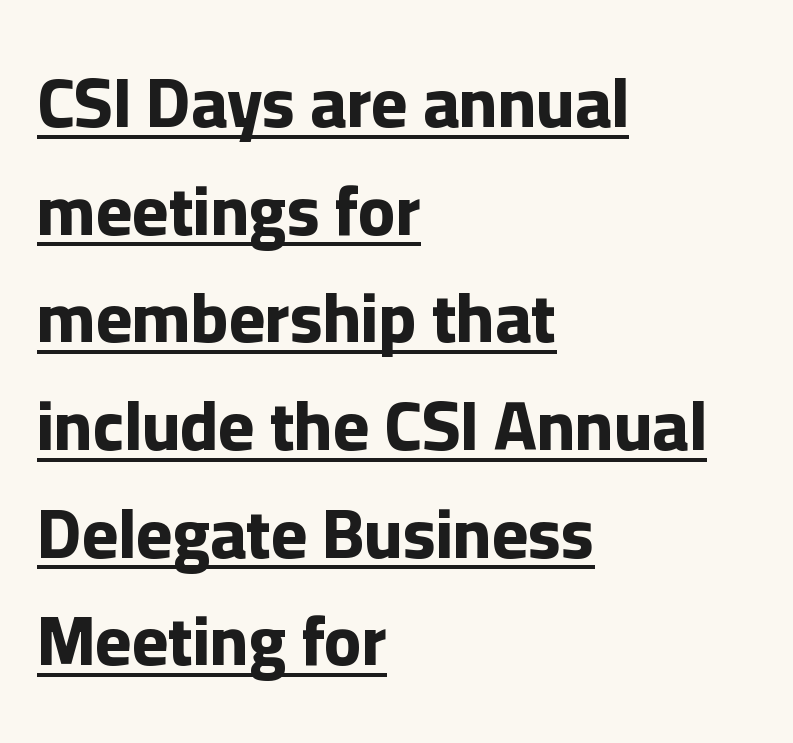
Q: Is the text bold? A: Yes.
Q: Is the text italic (slanted)? A: No, it is upright.
Q: Is the typeface a serif or a sans-serif typeface? A: Sans-serif.
Q: Is the text underlined? A: Yes.
Q: How is the paragraph aligned? A: Left-aligned.
Q: Is the spacing between letters normal or unusually wide? A: Normal.
Q: Is the spacing between lines tight, normal or loose? A: Normal.
Q: Width (condensed, normal, or wide)? A: Normal.
Q: Stroke contrast? A: Low.
Q: x-height? A: Medium.
Q: Monospaced? A: No.
